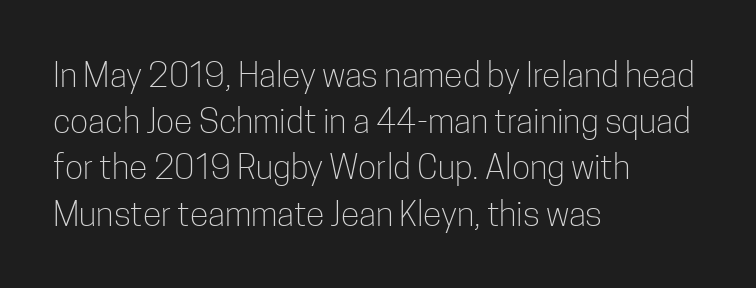
Unlike a traditional serif, this face leaves its strokes unadorned. The rendering keeps characters at their native spacing. A student would call this left alignment; a typographer would say flush left, rag right. Summary of vertical rhythm: regular, with standard interline spacing. The letters advance in unequal steps, a hallmark of proportional type. The cut favours lightness, reaching ordinary text weight at its darkest.
